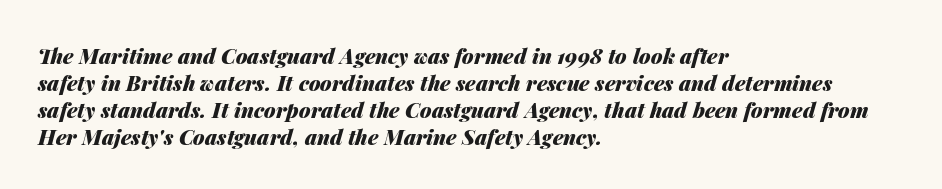
The image shows 21 px bold type, italic (leaning right); set left-aligned, normal line spacing (1.28x), normal letter spacing, not underlined.
